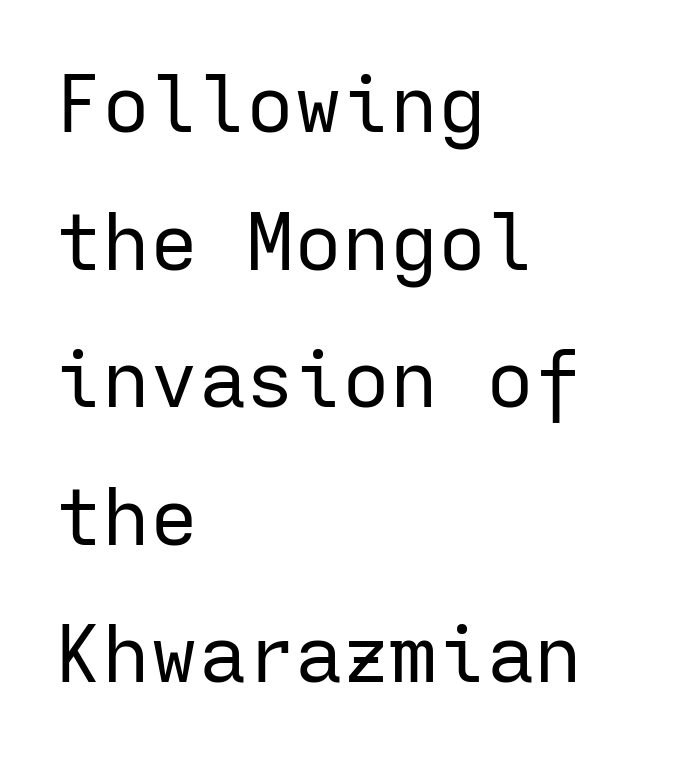
Ink coverage per letter is moderate at most. Note the uniform advance width — an 'i' takes as much space as an 'm'. Typeset ragged right — the left edge is the straight one. Observe the ordinary spacing: letters are neighbours, not strangers. Is there any slant? The stems are plumb.
